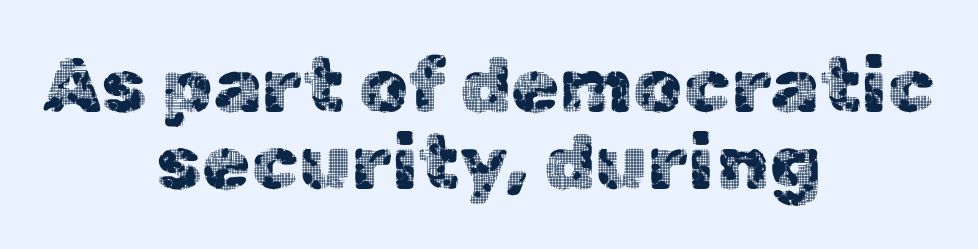
Q: Is the text italic (slanted)? A: No, it is upright.
Q: Is the typeface a serif or a sans-serif typeface? A: Sans-serif.
Q: Is the text underlined? A: No.
Q: How is the paragraph aligned? A: Centered.
Q: Is the spacing between letters normal or unusually wide? A: Normal.
Q: Is the spacing between lines tight, normal or loose? A: Tight.
Q: Width (condensed, normal, or wide)? A: Normal.
Q: x-height? A: Medium.
Q: Monospaced? A: No.
